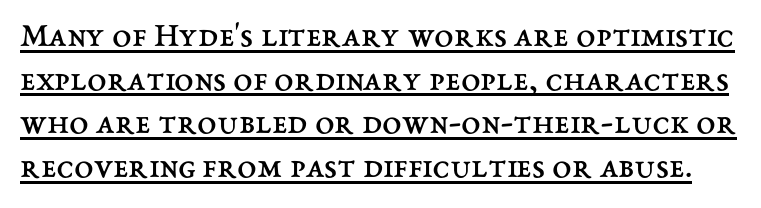
The image shows 35 px regular-weight type, upright; set normal line spacing (1.25x), normal letter spacing, underlined; medium stroke contrast and a medium x-height.
